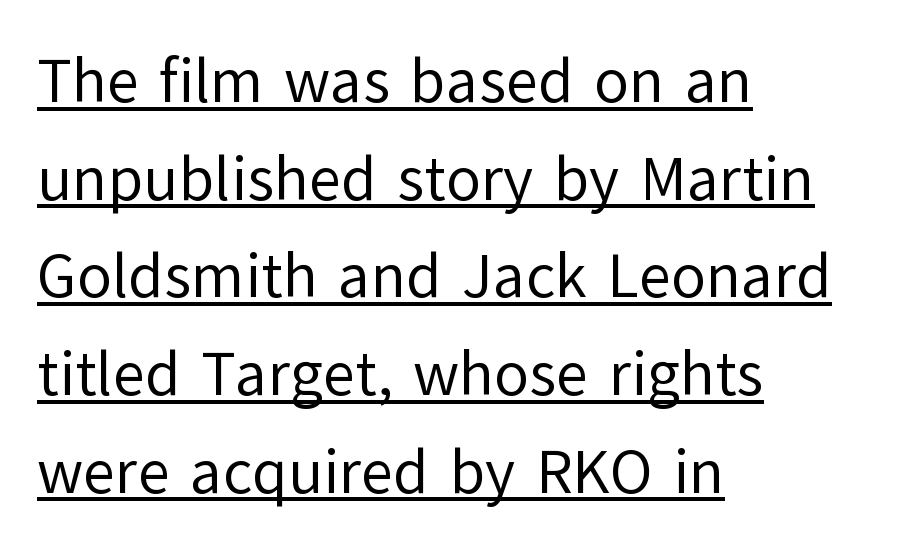
{"serif": "no", "italic": "no", "bold": "no", "weight": "regular", "width": "normal", "stroke_contrast": "low", "x_height": "medium", "monospaced": "no", "underline": "yes", "align": "left", "line_spacing": "normal", "line_spacing_ratio": 1.55, "letter_spacing": "normal", "letter_spacing_em": 0.0, "glyph_px": 63}
